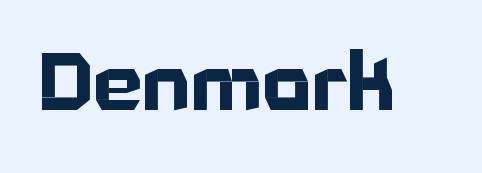
The image shows 78 px bold sans-serif type, upright; set normal letter spacing, not underlined; low stroke contrast and a medium x-height.
